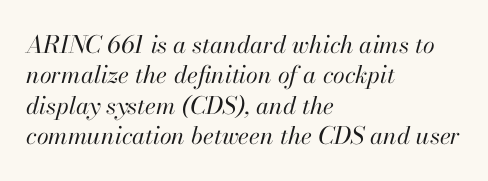
Q: Is the text bold? A: No.
Q: Is the text italic (slanted)? A: Yes, it leans right by about 13 degrees.
Q: Is the text underlined? A: No.
Q: How is the paragraph aligned? A: Left-aligned.
Q: Is the spacing between letters normal or unusually wide? A: Normal.
Q: Is the spacing between lines tight, normal or loose? A: Normal.
